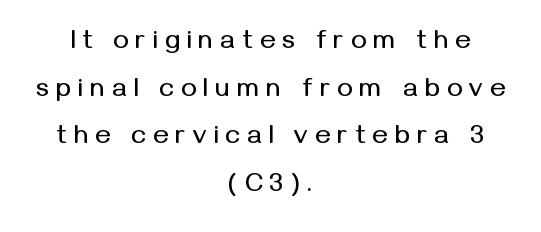
The image shows 26 px text type, upright; set centered, line spacing 1.83x, unusually wide letter spacing (+0.28 em), not underlined.
